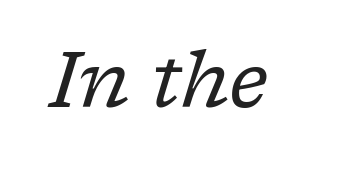
{"serif": "yes", "italic": "yes", "lean": "right", "slant_degrees": 17, "bold": "no", "weight": "regular", "width": "normal", "stroke_contrast": "low", "x_height": "medium", "monospaced": "no", "underline": "no", "letter_spacing": "normal", "letter_spacing_em": 0.0, "glyph_px": 78}
